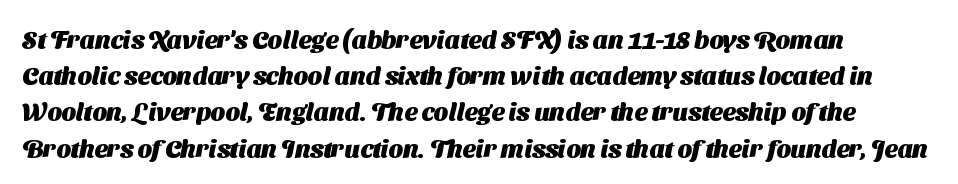
Q: Is the text bold? A: Yes.
Q: Is the text underlined? A: No.
Q: How is the paragraph aligned? A: Left-aligned.
Q: Is the spacing between letters normal or unusually wide? A: Normal.
Q: Is the spacing between lines tight, normal or loose? A: Normal.
